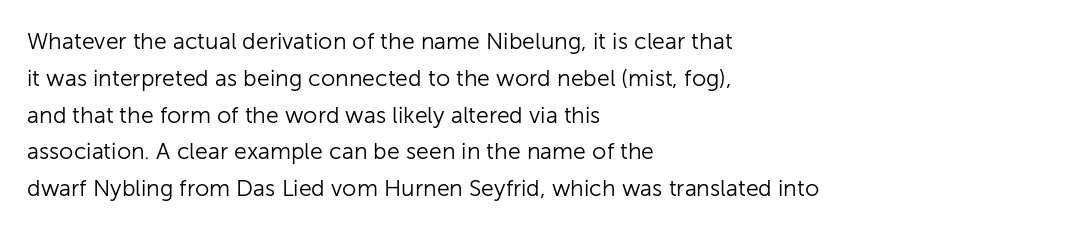
{"italic": "no", "bold": "no", "underline": "no", "align": "left", "line_spacing": "normal", "line_spacing_ratio": 1.6, "letter_spacing": "normal", "letter_spacing_em": 0.0, "glyph_px": 23}
